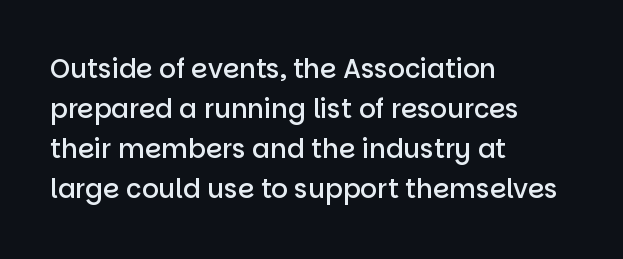
The image shows 26 px text type, upright; set left-aligned, normal line spacing (1.54x), normal letter spacing, not underlined.
